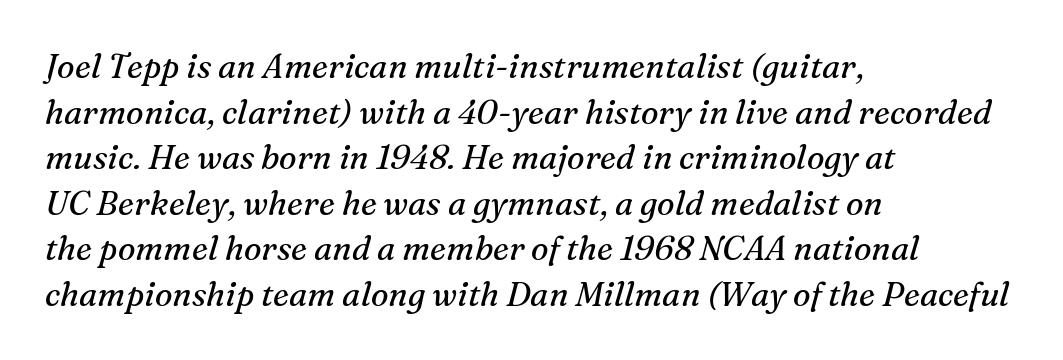
{"serif": "yes", "italic": "yes", "lean": "right", "slant_degrees": 16, "bold": "no", "weight": "regular", "width": "normal", "stroke_contrast": "medium", "x_height": "medium", "monospaced": "no", "underline": "no", "align": "left", "line_spacing": "normal", "line_spacing_ratio": 1.38, "letter_spacing": "normal", "letter_spacing_em": 0.0, "glyph_px": 33}
